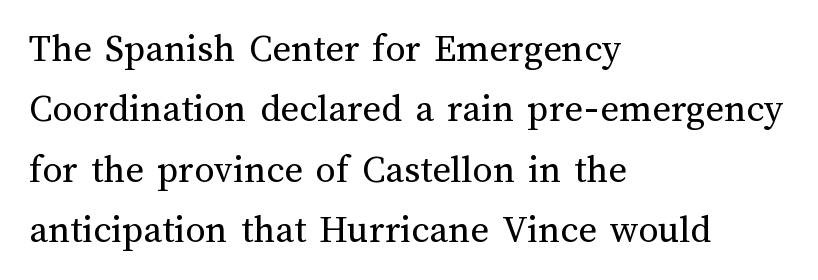
Q: Is the text bold? A: No.
Q: Is the text italic (slanted)? A: No, it is upright.
Q: Is the text underlined? A: No.
Q: How is the paragraph aligned? A: Left-aligned.
Q: Is the spacing between letters normal or unusually wide? A: Normal.
Q: Is the spacing between lines tight, normal or loose? A: Normal.
Q: Width (condensed, normal, or wide)? A: Normal.
Q: Stroke contrast? A: Medium.
Q: x-height? A: Medium.
Q: Monospaced? A: No.
